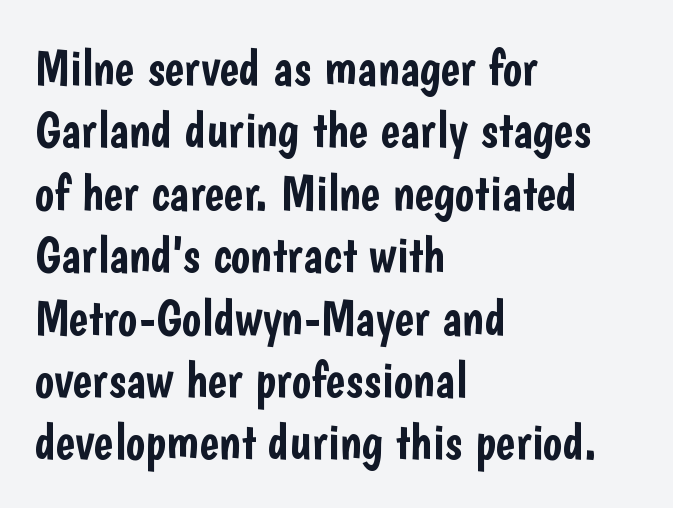
{"serif": "no", "italic": "no", "width": "condensed", "stroke_contrast": "low", "x_height": "medium", "monospaced": "no", "underline": "no", "align": "left", "line_spacing_ratio": 1.2, "letter_spacing": "normal", "letter_spacing_em": 0.0, "glyph_px": 52}
